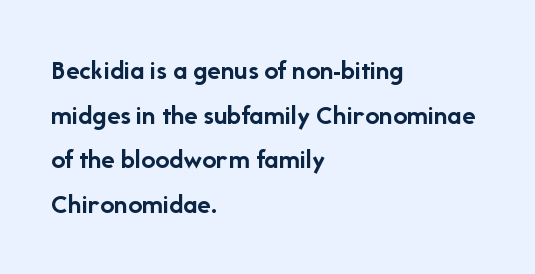
The image shows 28 px semibold sans-serif type, upright; set left-aligned, normal line spacing (1.59x), normal letter spacing, not underlined; low stroke contrast and a medium x-height.
